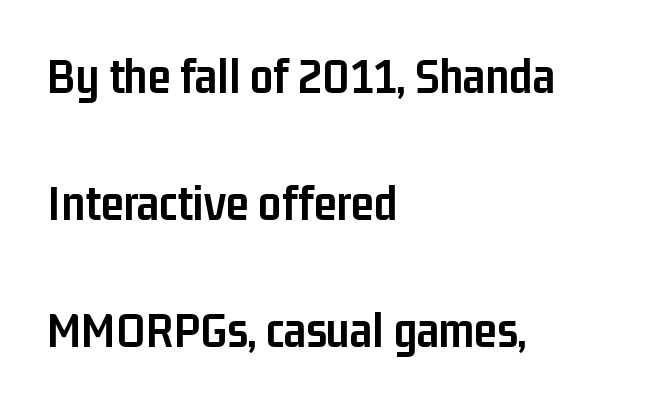
The image shows 51 px semibold, condensed sans-serif type, upright; set left-aligned, loose line spacing (2.49x), normal letter spacing, not underlined; low stroke contrast and a medium x-height.
